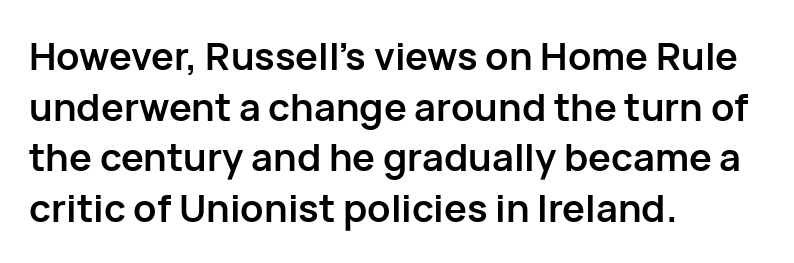
The characters display no serif detailing; their extremities are plain. Think of a printed novel: that variable character pitch is what you see here. I'd describe the lettering as bold — thick and assertive. Reading down the block, your eye returns to a fixed left position each line. The block of text has a typical density, with ordinary space between rows. Do the letters lean? They stand straight.
